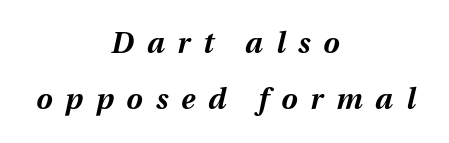
The image shows 29 px bold type, italic (leaning right); set centered, loose line spacing (1.93x), unusually wide letter spacing (+0.45 em), not underlined; medium stroke contrast and a medium x-height.
